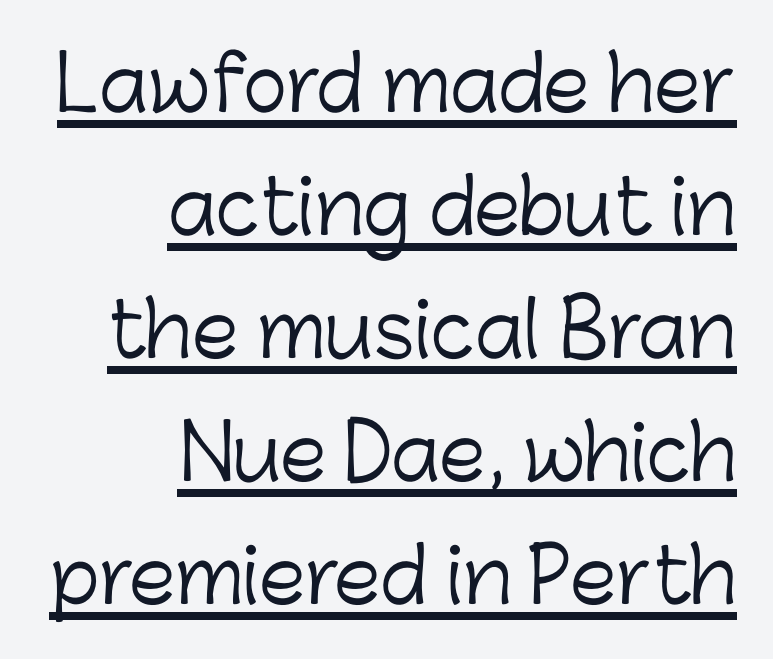
Do the letters lean? They stand straight. Unbolded letterforms with no extra heft. Think of a printed novel: that variable character pitch is what you see here. Visually the block forms a straight wall on the right and a jagged coastline on the left.
